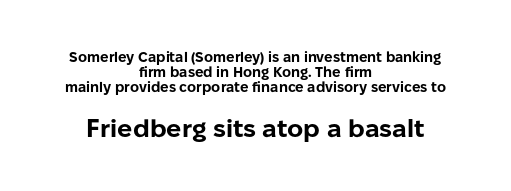
Q: Is the text bold? A: Yes.
Q: Is the text italic (slanted)? A: No, it is upright.
Q: Is the text underlined? A: No.
Q: How is the paragraph aligned? A: Centered.
Q: Is the spacing between letters normal or unusually wide? A: Normal.
Q: Is the spacing between lines tight, normal or loose? A: Tight.
Q: Which block of text is set in a larger size, the first (top) or the second (bottom)? A: The second (bottom) one.
